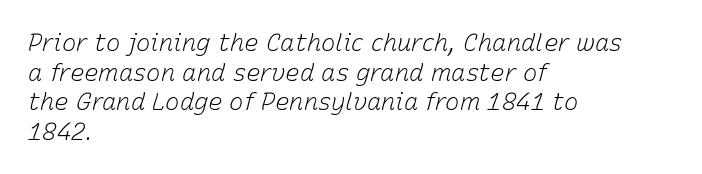
The image shows 24 px text type, italic (leaning right); set left-aligned, line spacing 1.23x, normal letter spacing, not underlined.
